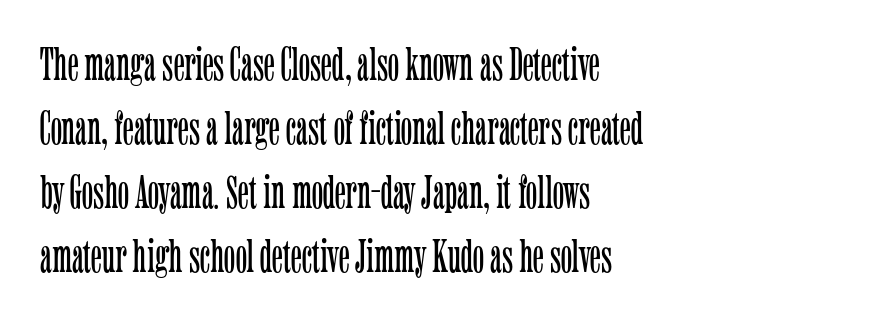
{"serif": "yes", "italic": "no", "bold": "no", "weight": "light", "width": "condensed", "stroke_contrast": "low", "x_height": "medium", "monospaced": "no", "underline": "no", "align": "left", "line_spacing": "normal", "line_spacing_ratio": 1.36, "letter_spacing": "normal", "letter_spacing_em": 0.0, "glyph_px": 47}
